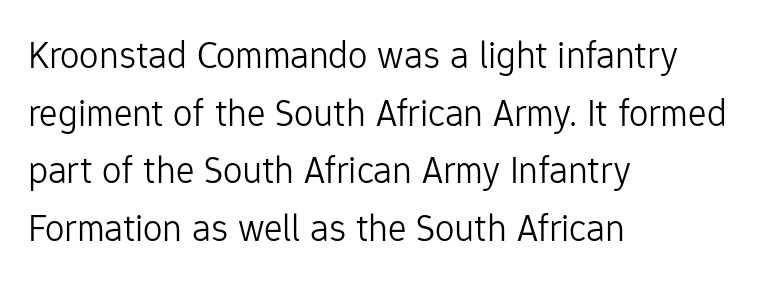
The image shows 39 px light sans-serif type, upright; set left-aligned, normal line spacing (1.48x), normal letter spacing, not underlined; low stroke contrast and a medium x-height.
